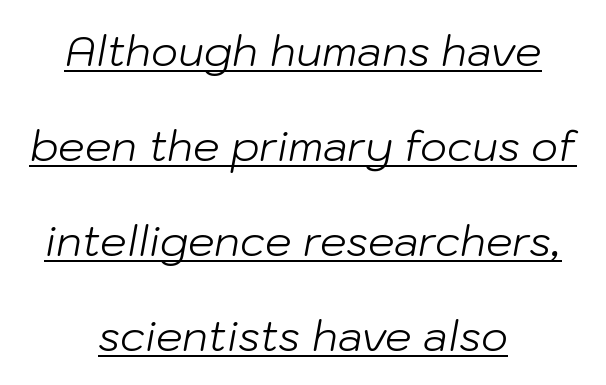
Q: Is the text bold? A: No.
Q: Is the text italic (slanted)? A: Yes, it leans right by about 10 degrees.
Q: Is the text underlined? A: Yes.
Q: How is the paragraph aligned? A: Centered.
Q: Is the spacing between letters normal or unusually wide? A: Normal.
Q: Is the spacing between lines tight, normal or loose? A: Loose.
Q: Width (condensed, normal, or wide)? A: Normal.
Q: Stroke contrast? A: Low.
Q: x-height? A: Medium.
Q: Monospaced? A: No.
